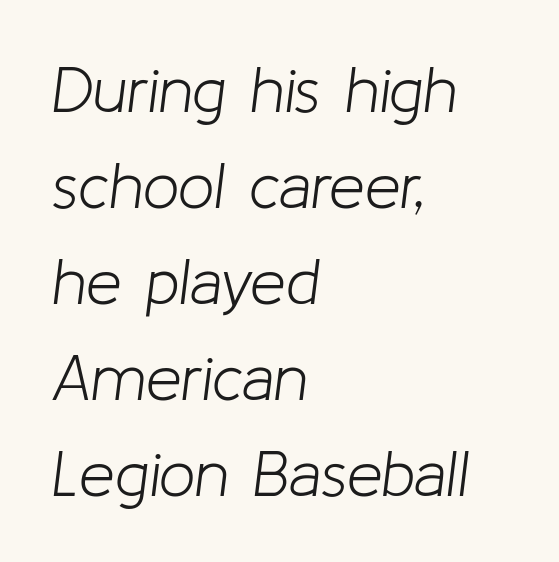
Think of a printed novel: that variable character pitch is what you see here. An italicized treatment has been applied to the whole sample. The paragraph shown leans on its left margin. Tracking here is standard; glyphs follow each other at the usual distance. Weight: not bold — regular or lighter. Vertically, the passage feels balanced, rows spaced as you'd expect.
